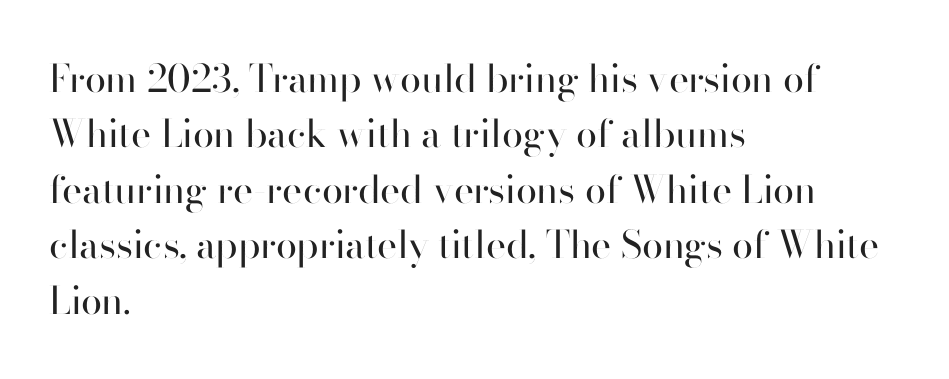
The image shows 38 px regular-weight sans-serif type, upright; set left-aligned, normal line spacing (1.46x), normal letter spacing, not underlined; high stroke contrast and a small x-height.
